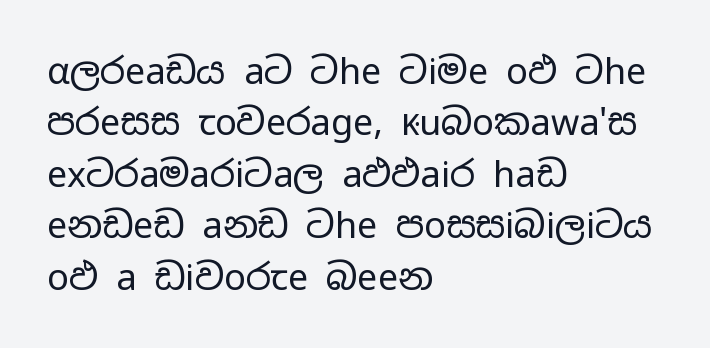
Layout note: lines flush left. Honestly, there is no underline to notice here at all. What's the leading like? Ordinary, nothing unusual. Grotesque or geometric, the face here clearly has no serifs. Is the type heavy? It reads as light-to-regular instead. Quick note: not italic, upright.
